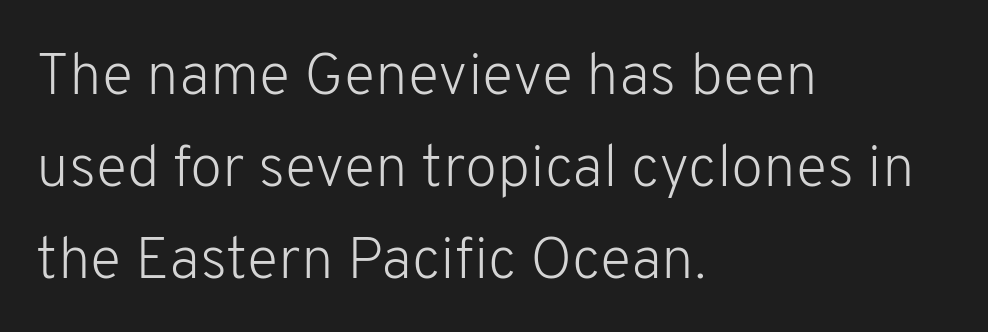
The image shows 59 px light sans-serif type, upright; set left-aligned, normal line spacing (1.56x), normal letter spacing, not underlined; low stroke contrast and a medium x-height.
